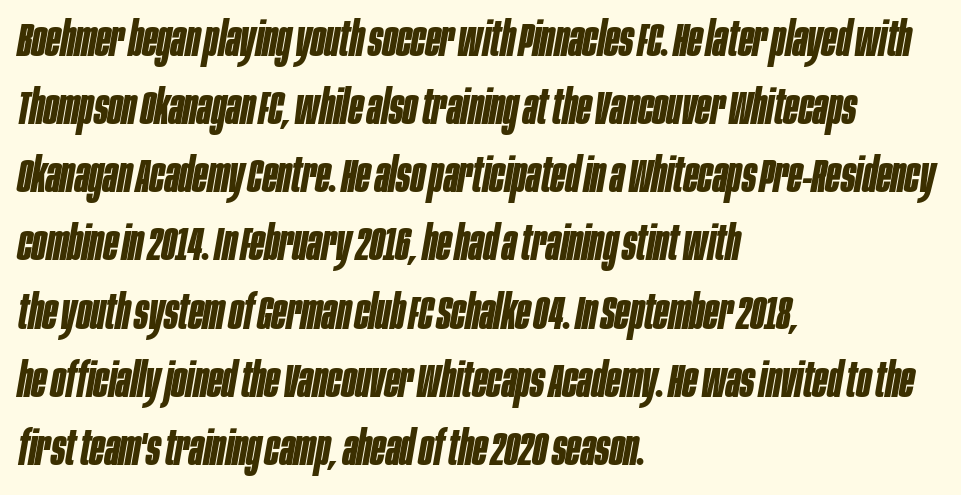
How heavy is the stroke? Heavy — this is a bold. In terms of posture, this sample is oblique. These lines are rendered in a variable-pitch font. Type without underlining. Which margin do the lines hug? The left one — the right edge is uneven. The vertical gap from one line to the next is medium.
